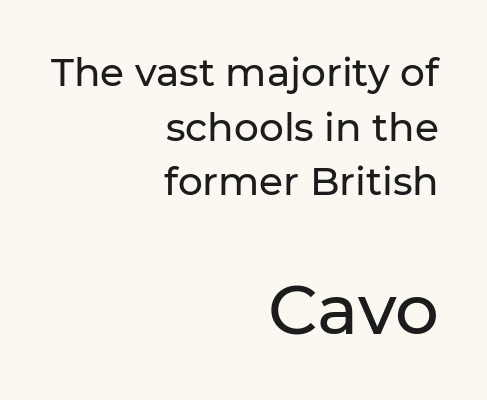
The emphasis by scale lands on block number two, below. In terms of letterform style, serifs are entirely absent. A typesetter would call this proportional, since set widths differ per character. Every stem runs plumb, perpendicular to the baseline.
